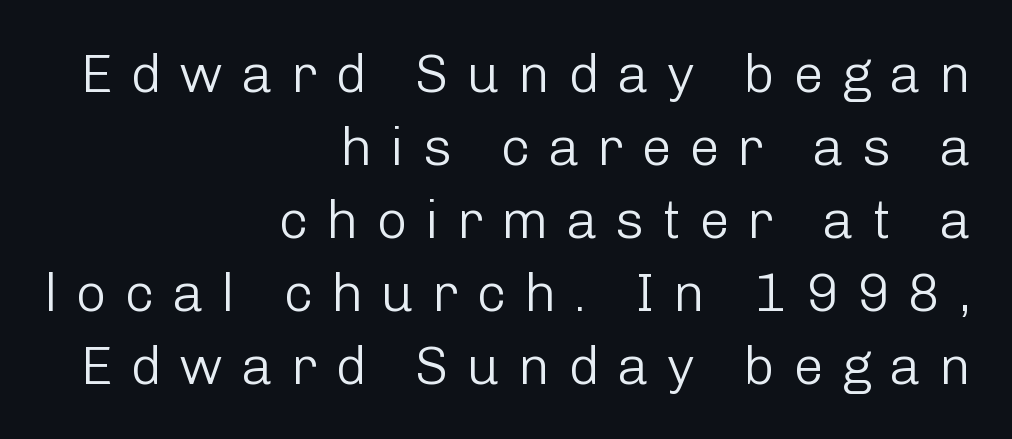
{"serif": "no", "italic": "no", "bold": "no", "weight": "light", "width": "normal", "stroke_contrast": "low", "x_height": "medium", "monospaced": "no", "underline": "no", "align": "right", "line_spacing": "normal", "line_spacing_ratio": 1.35, "letter_spacing": "wide", "letter_spacing_em": 0.33, "glyph_px": 54}
